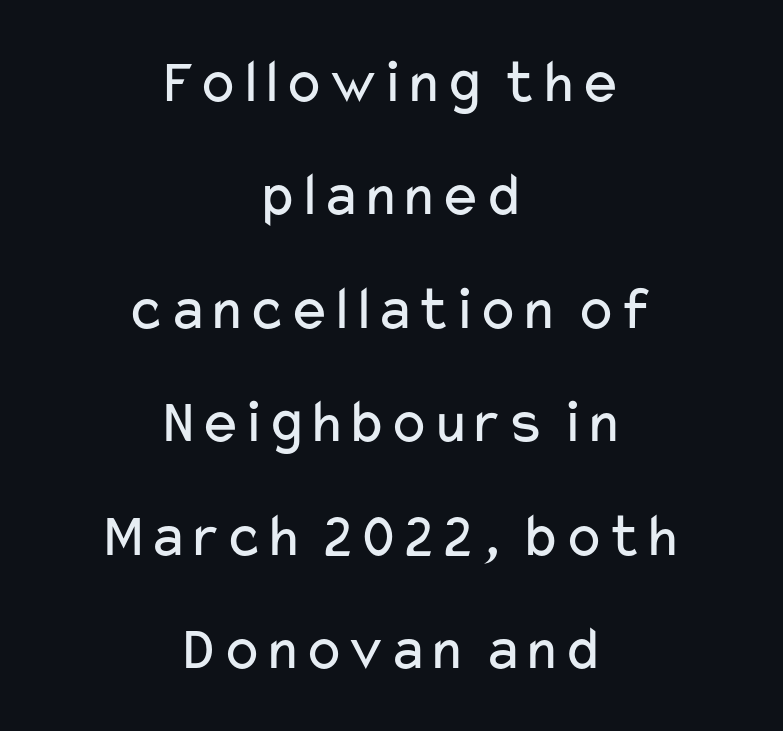
Q: Is the text bold? A: No.
Q: Is the text italic (slanted)? A: No, it is upright.
Q: Is the typeface a serif or a sans-serif typeface? A: Sans-serif.
Q: Is the text underlined? A: No.
Q: How is the paragraph aligned? A: Centered.
Q: Is the spacing between letters normal or unusually wide? A: Normal.
Q: Width (condensed, normal, or wide)? A: Wide.
Q: Stroke contrast? A: Low.
Q: x-height? A: Medium.
Q: Monospaced? A: No.
